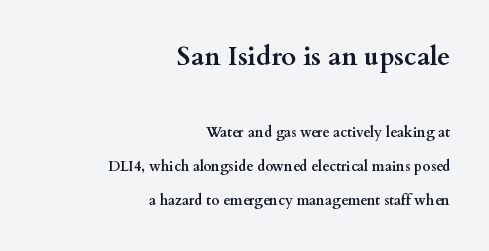
Q: Is the text bold? A: Yes.
Q: Is the text italic (slanted)? A: No, it is upright.
Q: Is the text underlined? A: No.
Q: How is the paragraph aligned? A: Right-aligned.
Q: Is the spacing between letters normal or unusually wide? A: Normal.
Q: Is the spacing between lines tight, normal or loose? A: Loose.
Q: Which block of text is set in a larger size, the first (top) or the second (bottom)? A: The first (top) one.
